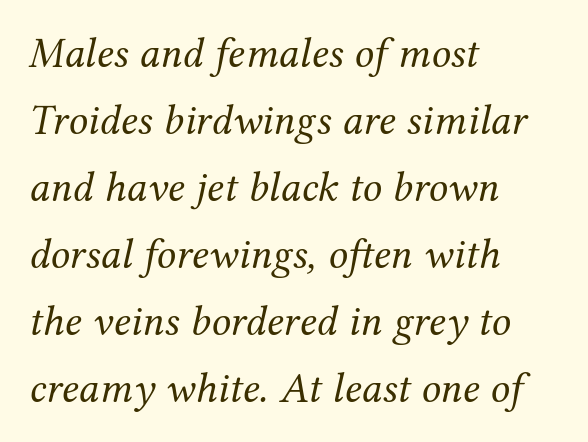
{"serif": "yes", "italic": "yes", "lean": "right", "slant_degrees": 12, "bold": "no", "weight": "regular", "width": "normal", "stroke_contrast": "medium", "x_height": "medium", "monospaced": "no", "underline": "no", "align": "left", "line_spacing": "normal", "line_spacing_ratio": 1.56, "letter_spacing": "normal", "letter_spacing_em": 0.0, "glyph_px": 43}
